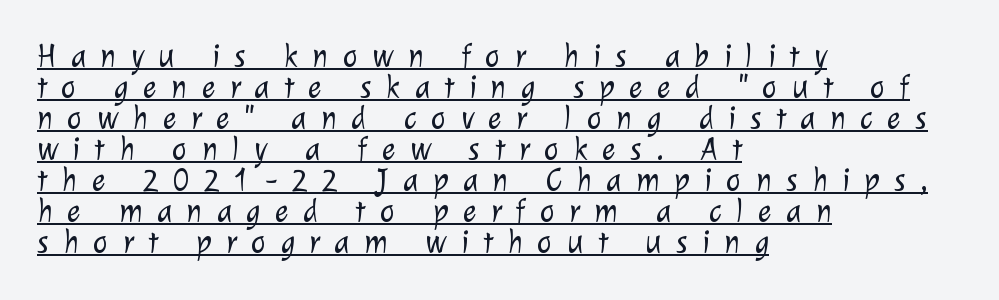
Baseline-to-baseline distance is barely more than the letter height. What kind of face is this? One without serifs — a sans. No chunkiness to these letters — they're not bold. The rendering inserts visible extra space after every character. Quick note: underline on. Every row of glyphs begins at an identical x-position on the left.
